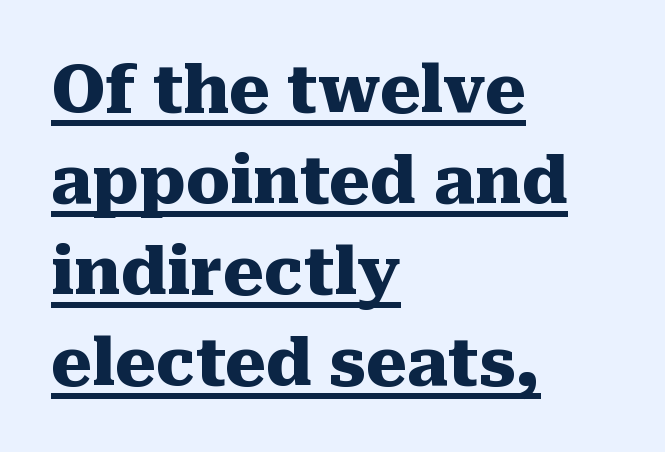
Does the leading feel generous? No, just average. A typesetter would label this face a serif. A typesetter would call this proportional, since set widths differ per character. Between one letter and the next there's only the usual sliver of space.
